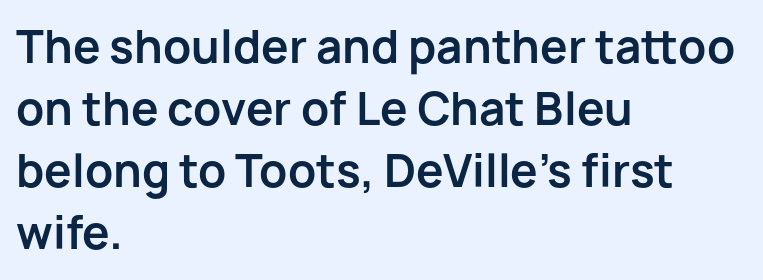
{"serif": "no", "italic": "no", "bold": "yes", "weight": "bold", "width": "normal", "stroke_contrast": "low", "x_height": "medium", "monospaced": "no", "underline": "no", "align": "left", "line_spacing": "normal", "line_spacing_ratio": 1.41, "letter_spacing": "normal", "letter_spacing_em": 0.0, "glyph_px": 44}
